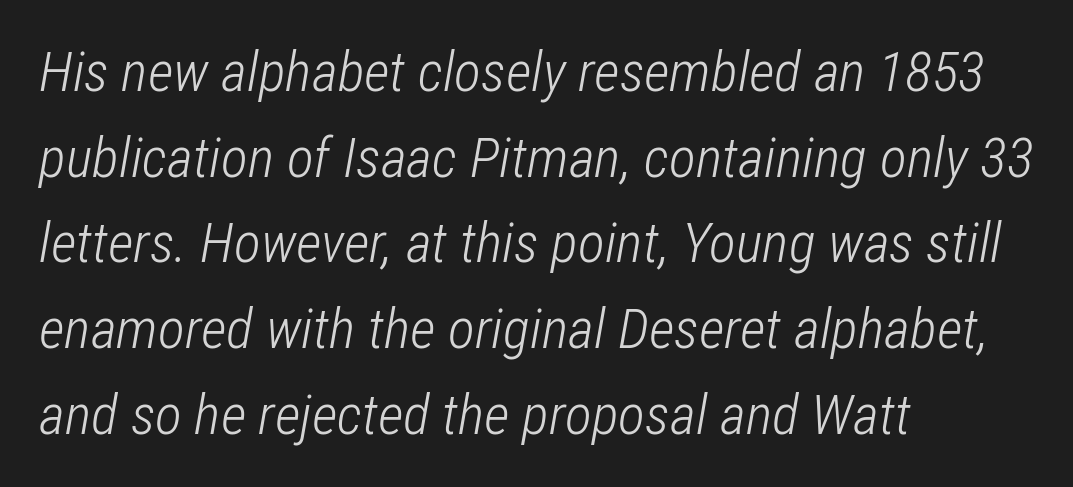
{"italic": "yes", "lean": "right", "slant_degrees": 12, "bold": "no", "weight": "light", "width": "condensed", "stroke_contrast": "low", "x_height": "medium", "monospaced": "no", "underline": "no", "align": "left", "line_spacing": "normal", "line_spacing_ratio": 1.53, "letter_spacing": "normal", "letter_spacing_em": 0.0, "glyph_px": 56}
